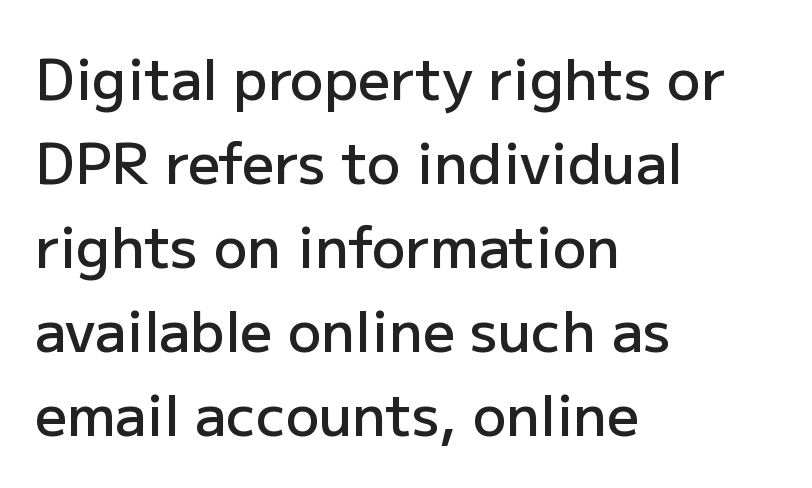
Q: Is the text bold? A: Semi-bold.
Q: Is the text italic (slanted)? A: No, it is upright.
Q: Is the typeface a serif or a sans-serif typeface? A: Sans-serif.
Q: Is the text underlined? A: No.
Q: How is the paragraph aligned? A: Left-aligned.
Q: Is the spacing between letters normal or unusually wide? A: Normal.
Q: Is the spacing between lines tight, normal or loose? A: Normal.
Q: Width (condensed, normal, or wide)? A: Normal.
Q: Stroke contrast? A: Low.
Q: x-height? A: Medium.
Q: Monospaced? A: No.
